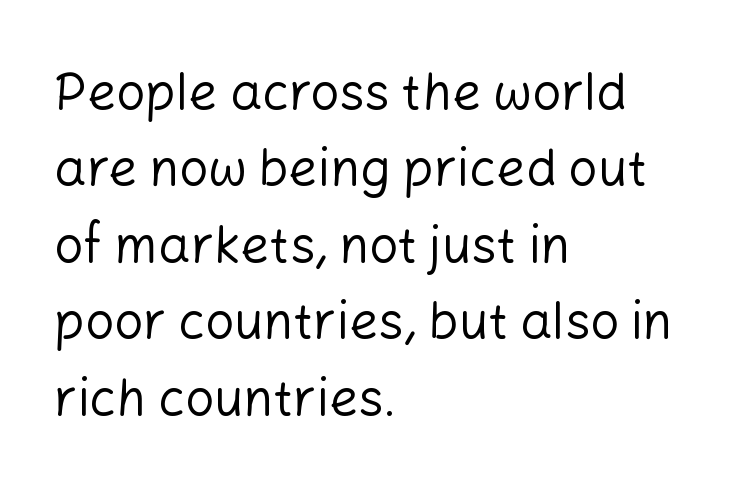
{"serif": "no", "italic": "no", "bold": "no", "weight": "regular", "width": "normal", "stroke_contrast": "low", "x_height": "medium", "monospaced": "no", "underline": "no", "align": "left", "line_spacing": "normal", "line_spacing_ratio": 1.5, "letter_spacing": "normal", "letter_spacing_em": 0.0, "glyph_px": 51}
